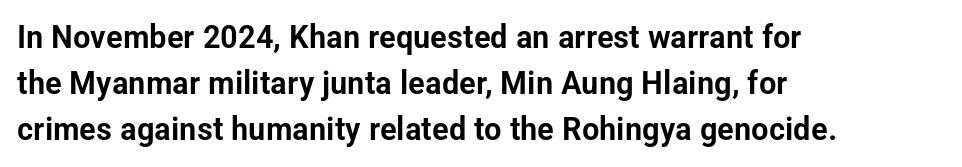
The rows are spaced the way most documents space them. Ascenders rise straight up at ninety degrees. This sample has the flowing, uneven cadence of proportional lettering. In terms of letterspacing, this is plain default setting. The passage is arranged the way most books set body copy — flush left. Look at the bottom of the vertical strokes: they stop flat, with no serifs.
